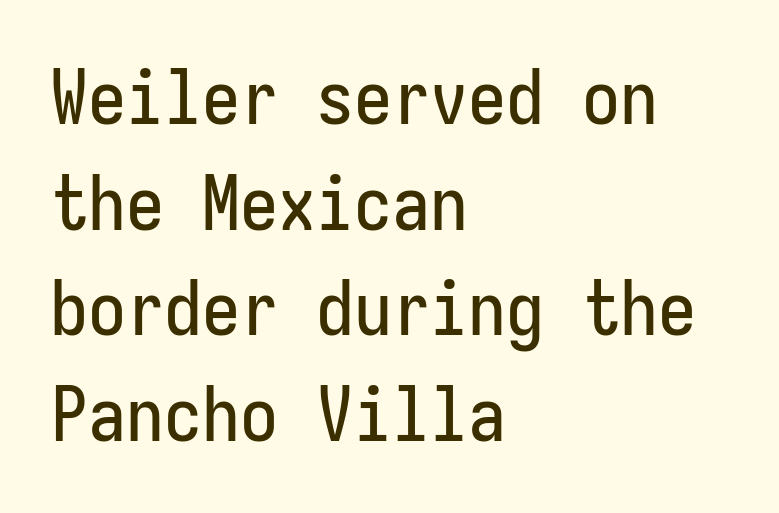
The image shows 76 px condensed sans-serif type, upright; set left-aligned, normal line spacing (1.39x), normal letter spacing, not underlined; low stroke contrast and a medium x-height.
